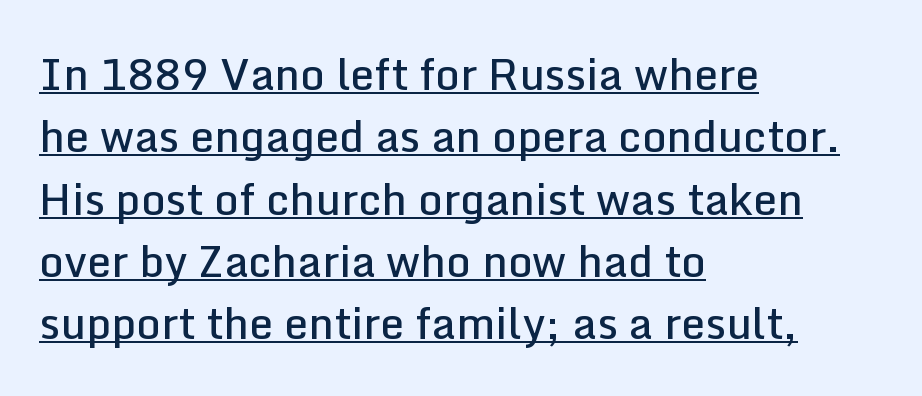
The image shows 43 px semibold sans-serif type, upright; set left-aligned, normal line spacing (1.45x), normal letter spacing, underlined; low stroke contrast and a medium x-height.
